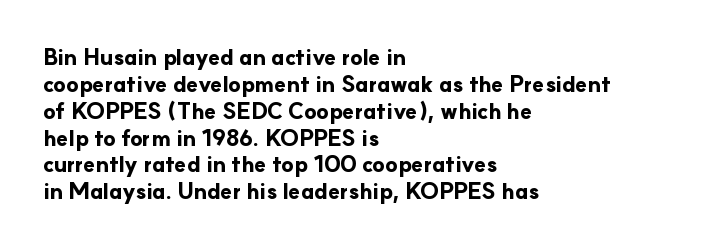
The image shows 22 px bold type, upright; set left-aligned, line spacing 1.22x, normal letter spacing, not underlined.
